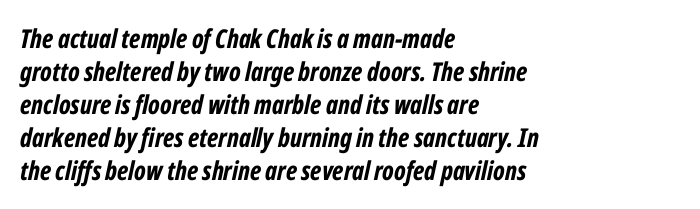
Vertical spacing — default. Between one letter and the next there's only the usual sliver of space. Characters are canted at an angle relative to the baseline's perpendicular. The string is rendered with underlining switched off.
